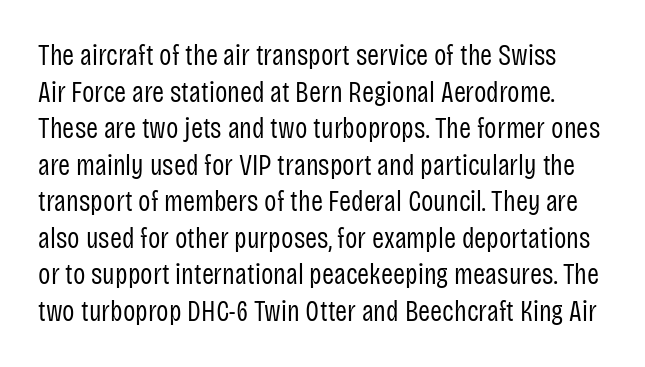
Q: Is the text bold? A: No.
Q: Is the text italic (slanted)? A: No, it is upright.
Q: Is the typeface a serif or a sans-serif typeface? A: Sans-serif.
Q: Is the text underlined? A: No.
Q: Is the spacing between letters normal or unusually wide? A: Normal.
Q: Is the spacing between lines tight, normal or loose? A: Normal.
Q: Width (condensed, normal, or wide)? A: Condensed.
Q: Stroke contrast? A: Low.
Q: x-height? A: Large.
Q: Monospaced? A: No.
